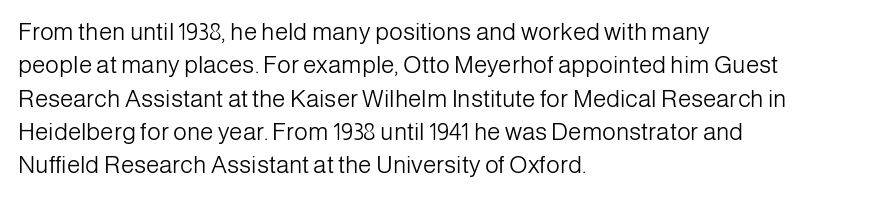
{"italic": "no", "bold": "no", "underline": "no", "align": "left", "line_spacing": "normal", "line_spacing_ratio": 1.39, "letter_spacing": "normal", "letter_spacing_em": 0.0, "glyph_px": 24}
